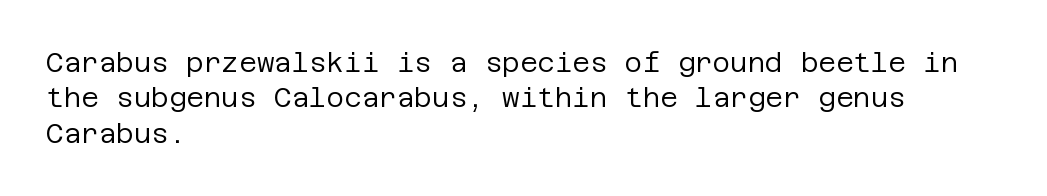
Line beginnings align vertically; line endings do not. The typography opts for an upright posture over an oblique one. Baseline-to-baseline distance is the conventional proportion of letter height. The characters are drawn with everyday or finer stroke widths. Here the glyphs are tracked normally, forming tight word shapes.
